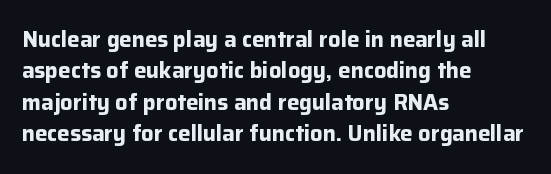
{"italic": "no", "bold": "yes", "underline": "no", "align": "left", "line_spacing": "normal", "line_spacing_ratio": 1.43, "letter_spacing": "normal", "letter_spacing_em": 0.0, "glyph_px": 22}
